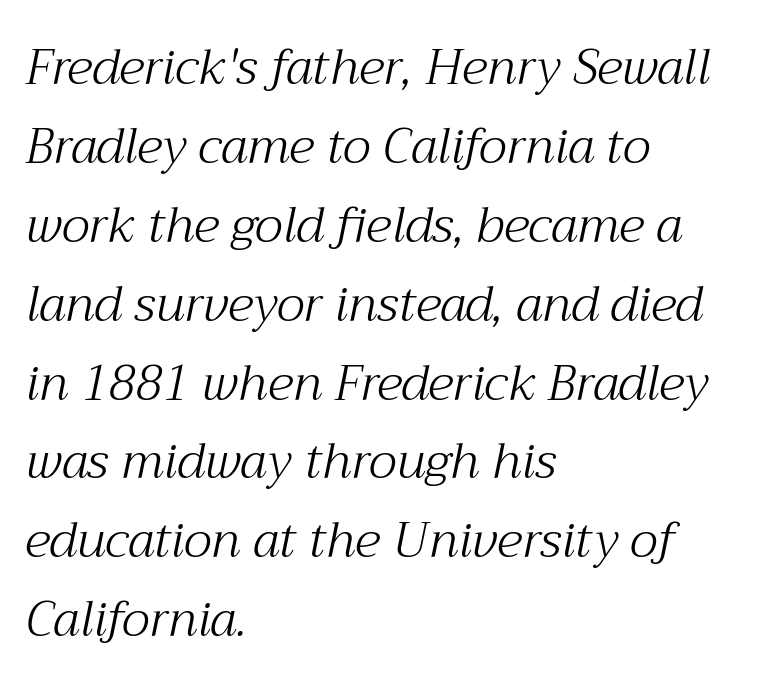
This sample keeps an unexceptional amount of space between lines. These lines keep a tight, regular rhythm from letter to letter. On a weight scale, this lands at 450 or below. A student would call this left alignment; a typographer would say flush left, rag right.
